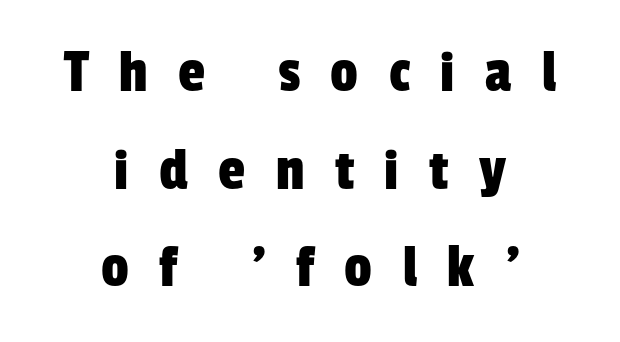
{"serif": "no", "width": "condensed", "stroke_contrast": "low", "x_height": "medium", "monospaced": "no", "underline": "no", "align": "center", "line_spacing": "normal", "line_spacing_ratio": 1.6, "letter_spacing": "wide", "letter_spacing_em": 0.5, "glyph_px": 61}
